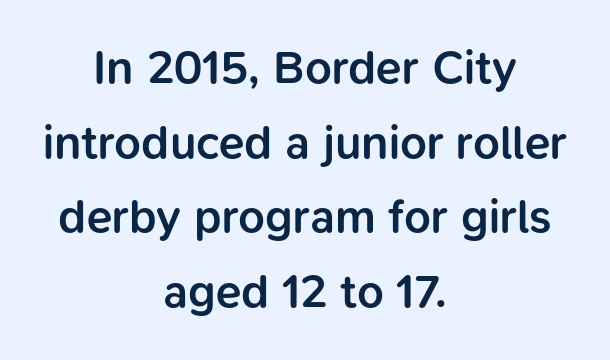
Q: Is the text bold? A: Semi-bold.
Q: Is the text italic (slanted)? A: No, it is upright.
Q: Is the typeface a serif or a sans-serif typeface? A: Sans-serif.
Q: Is the text underlined? A: No.
Q: How is the paragraph aligned? A: Centered.
Q: Is the spacing between letters normal or unusually wide? A: Normal.
Q: Is the spacing between lines tight, normal or loose? A: Normal.
Q: Width (condensed, normal, or wide)? A: Normal.
Q: Stroke contrast? A: Low.
Q: x-height? A: Medium.
Q: Monospaced? A: No.
